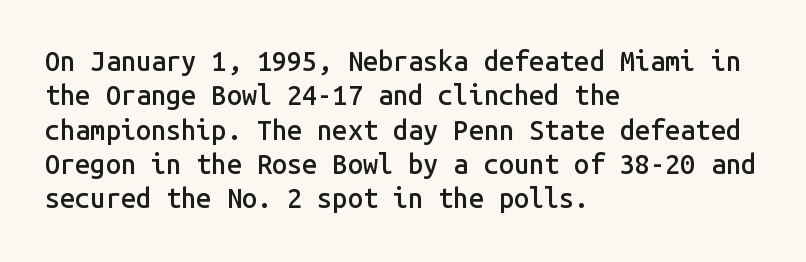
The image shows 27 px text type, upright; set left-aligned, normal line spacing (1.27x), normal letter spacing, not underlined.
